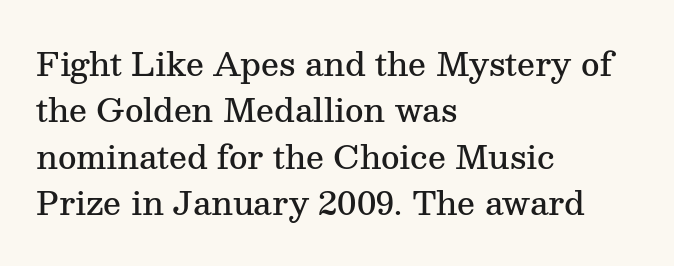
The image shows 32 px semibold serif type, upright; set left-aligned, normal line spacing (1.45x), normal letter spacing, not underlined; medium stroke contrast and a medium x-height.
